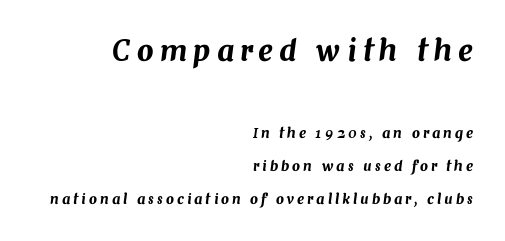
Q: Is the text italic (slanted)? A: Yes, it leans right by about 7 degrees.
Q: Is the text underlined? A: No.
Q: How is the paragraph aligned? A: Right-aligned.
Q: Is the spacing between letters normal or unusually wide? A: Unusually wide.
Q: Is the spacing between lines tight, normal or loose? A: Loose.
Q: Which block of text is set in a larger size, the first (top) or the second (bottom)? A: The first (top) one.
Q: Width (condensed, normal, or wide)? A: Normal.
Q: Stroke contrast? A: Medium.
Q: x-height? A: Medium.
Q: Monospaced? A: No.
